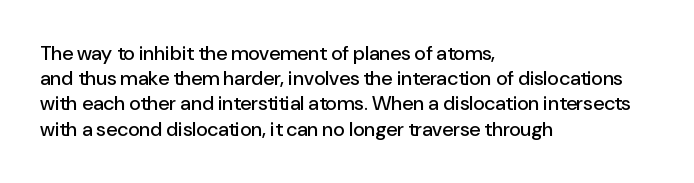
These lines keep a tight, regular rhythm from letter to letter. Successive baselines arrive at the customary interval. Unmarked baselines from the first word to the last. Casual observation: everything's shoved over to the left. This sample uses an upright cut, with every glyph sitting square on the baseline.
